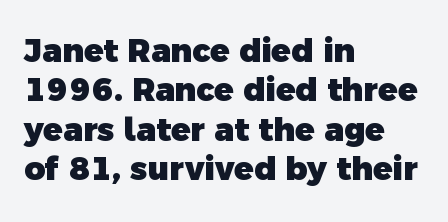
The image shows 32 px heavy sans-serif type; set left-aligned, line spacing 1.23x, normal letter spacing, not underlined; a medium x-height.
